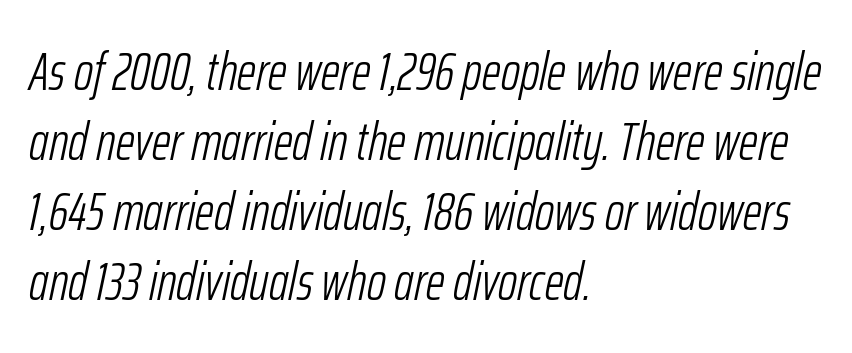
Q: Is the text bold? A: No.
Q: Is the text italic (slanted)? A: Yes, it leans right by about 12 degrees.
Q: Is the text underlined? A: No.
Q: How is the paragraph aligned? A: Left-aligned.
Q: Is the spacing between letters normal or unusually wide? A: Normal.
Q: Is the spacing between lines tight, normal or loose? A: Normal.
Q: Width (condensed, normal, or wide)? A: Condensed.
Q: Stroke contrast? A: Low.
Q: x-height? A: Medium.
Q: Monospaced? A: No.
